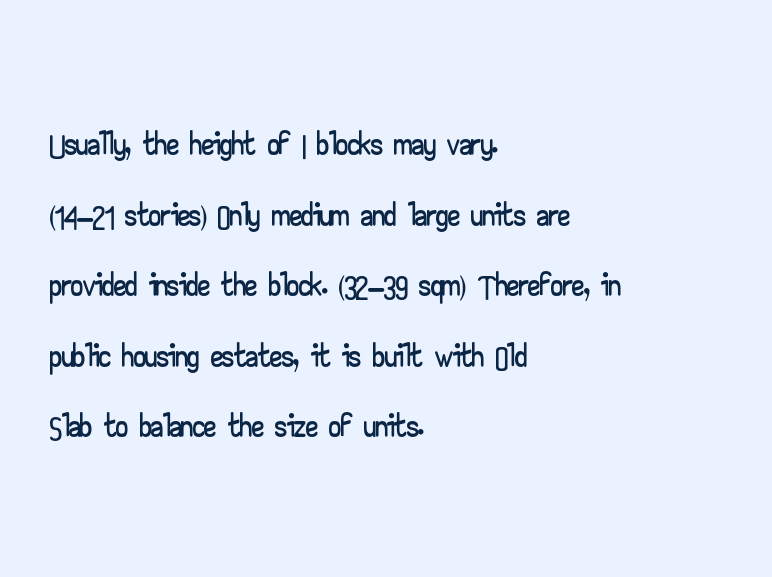
The string is rendered with underlining switched off. If you drew a ruler down the left edge, every line would touch it. What stands out about the letter spacing? Nothing — it is the standard amount. The typography opts for an upright posture over an oblique one. Are there feet on the stems? There aren't — it's a sans. Looks like regular typesetting: each glyph gets only the width it needs.
